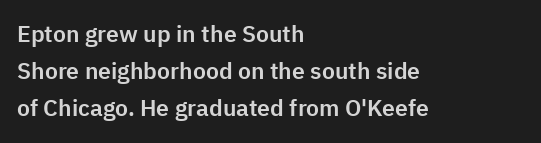
Every character sits straight up, as roman type does. Where is the straight margin? On the left. The rendering uses a moderate line-height, typical for paragraphs. Just letters on the line, the space beneath them empty. Compared with typical body copy, the letter spacing here is the same.
